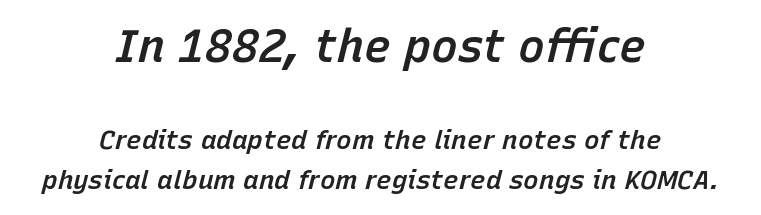
{"italic": "yes", "lean": "right", "slant_degrees": 15, "bold": "semi", "weight": "semibold", "width": "normal", "stroke_contrast": "low", "x_height": "medium", "monospaced": "no", "underline": "no", "align": "center", "line_spacing": "normal", "line_spacing_ratio": 1.53, "letter_spacing": "normal", "letter_spacing_em": 0.0, "larger_block": "first", "size_ratio": 1.73, "glyph_px": 45}
